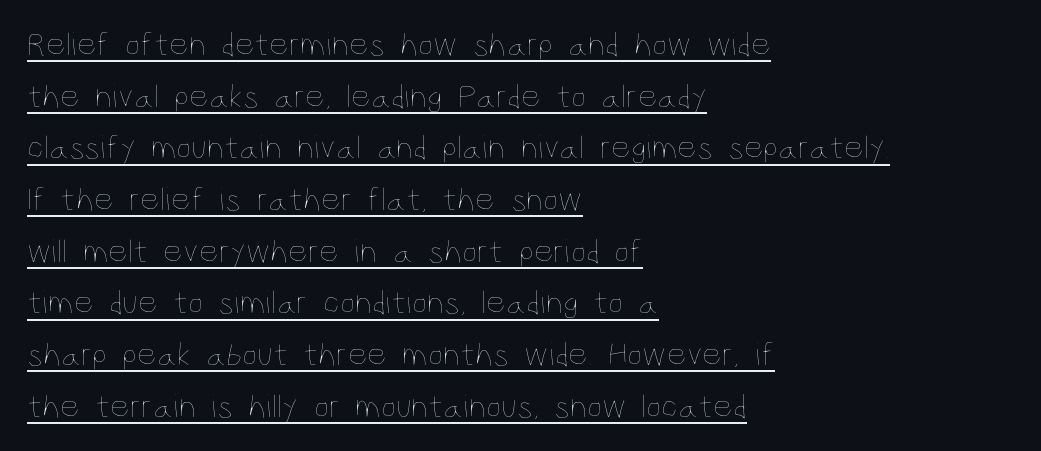
{"italic": "no", "bold": "no", "weight": "thin", "width": "condensed", "stroke_contrast": "low", "x_height": "large", "monospaced": "no", "underline": "yes", "align": "left", "line_spacing": "normal", "line_spacing_ratio": 1.52, "letter_spacing": "normal", "letter_spacing_em": 0.0, "glyph_px": 34}
